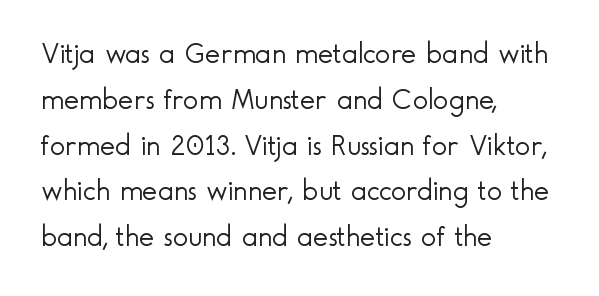
Only glyphs here, with clear space below each row. Look at the tracking — it's just the regular setting, nothing added. Ink coverage per letter is moderate at most. Ordinary non-slanted type is in use. A sans-serif font was chosen for this passage. The letters advance in unequal steps, a hallmark of proportional type.
